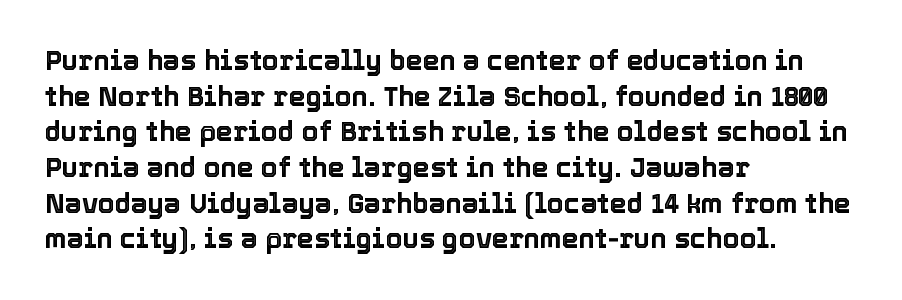
Q: Is the text italic (slanted)? A: No, it is upright.
Q: Is the text underlined? A: No.
Q: How is the paragraph aligned? A: Left-aligned.
Q: Is the spacing between letters normal or unusually wide? A: Normal.
Q: Is the spacing between lines tight, normal or loose? A: Normal.
